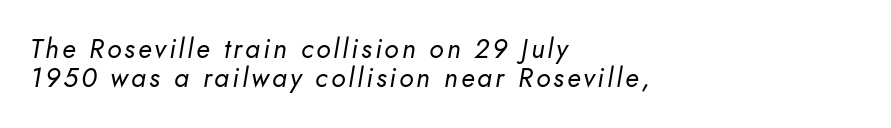
{"italic": "yes", "lean": "right", "slant_degrees": 10, "bold": "no", "underline": "no", "align": "left", "line_spacing": "tight", "line_spacing_ratio": 1.09, "glyph_px": 27}
